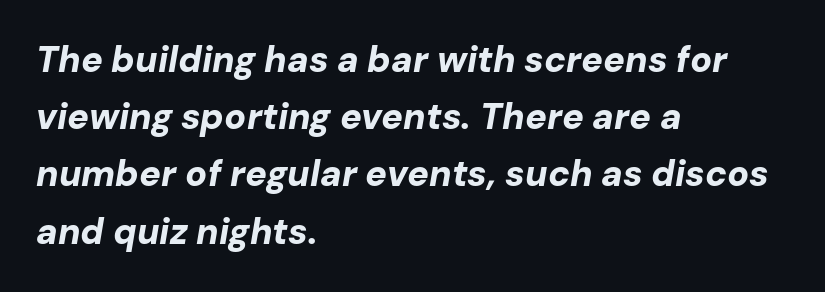
The image shows 36 px bold type, italic (leaning right); set left-aligned, normal line spacing (1.59x), normal letter spacing, not underlined; low stroke contrast and a medium x-height.
